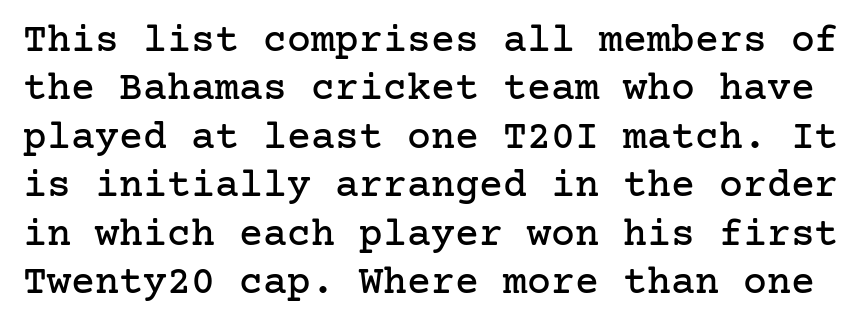
Check the space under the baseline: it is left empty. Unlike a clean sans, this face finishes its strokes with serifs. This sample uses an upright cut, with every glyph sitting square on the baseline. There is no visible air inserted between adjacent glyphs.
